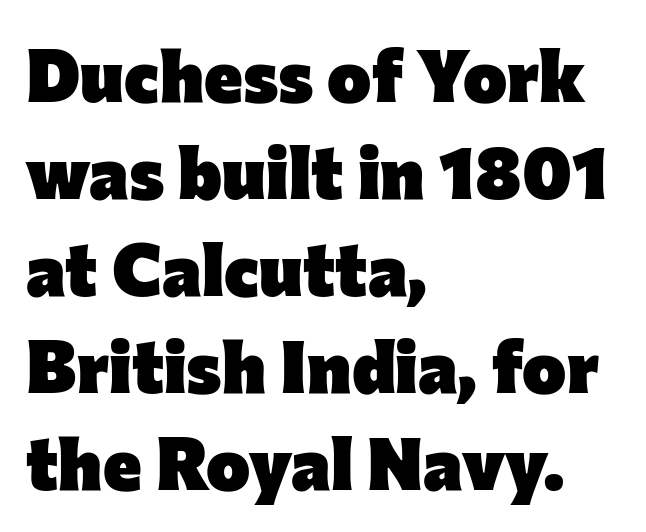
These lines sit exactly where default settings would place them. Think of a printed novel: that variable character pitch is what you see here. Posture: upright roman. Chunky letters — that's bold for sure.
